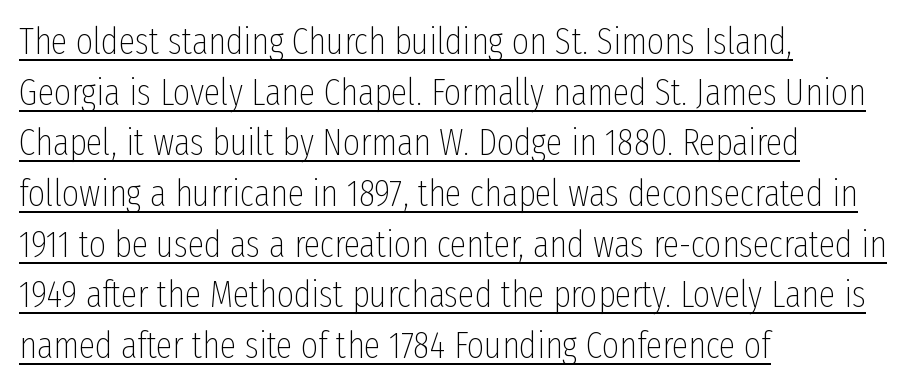
{"serif": "no", "italic": "no", "bold": "no", "weight": "thin", "width": "condensed", "stroke_contrast": "low", "x_height": "medium", "monospaced": "no", "underline": "yes", "align": "left", "line_spacing": "normal", "line_spacing_ratio": 1.37, "letter_spacing": "normal", "letter_spacing_em": 0.0, "glyph_px": 37}
